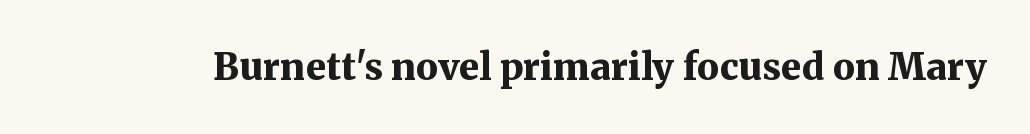
This sample has the flowing, uneven cadence of proportional lettering. These lines carry a lot of weight — the face is fully bold. The space beneath each line is pristine and unruled. Unlike a clean sans, this face finishes its strokes with serifs.
